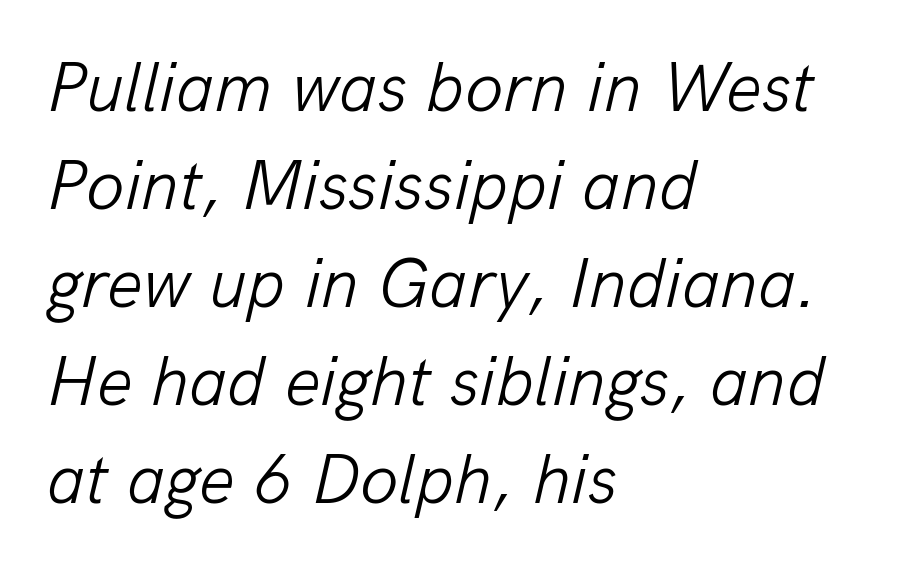
The image shows 70 px light type, italic (leaning right); set left-aligned, normal line spacing (1.4x), normal letter spacing, not underlined; low stroke contrast and a medium x-height.
